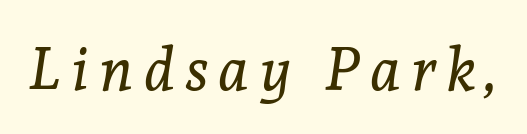
Q: Is the text bold? A: No.
Q: Is the text italic (slanted)? A: Yes, it leans right by about 8 degrees.
Q: Is the typeface a serif or a sans-serif typeface? A: Serif.
Q: Is the text underlined? A: No.
Q: Width (condensed, normal, or wide)? A: Normal.
Q: x-height? A: Medium.
Q: Monospaced? A: No.
